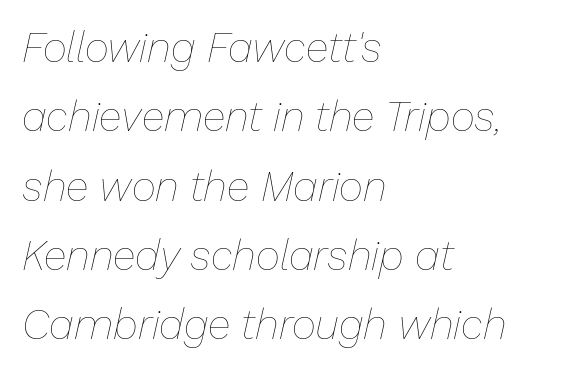
Think standard paragraph weight, or any step lighter than that. Only glyphs here, with clear space below each row. Compared with ordinary roman type, these characters are visibly tilted. Here the designer chose a conventional face with non-uniform glyph widths.
